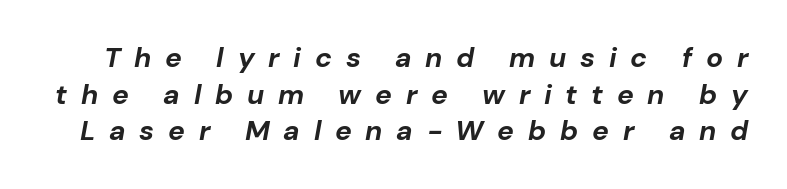
{"italic": "yes", "lean": "right", "slant_degrees": 10, "bold": "yes", "weight": "bold", "width": "normal", "stroke_contrast": "low", "x_height": "medium", "monospaced": "no", "underline": "no", "line_spacing": "normal", "line_spacing_ratio": 1.31, "letter_spacing": "wide", "letter_spacing_em": 0.49, "glyph_px": 28}
